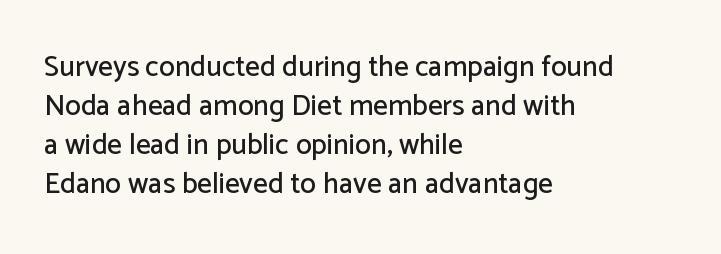
{"serif": "no", "italic": "no", "width": "normal", "stroke_contrast": "low", "x_height": "medium", "monospaced": "no", "underline": "no", "align": "left", "line_spacing": "normal", "line_spacing_ratio": 1.35, "letter_spacing": "normal", "letter_spacing_em": 0.0, "glyph_px": 29}
